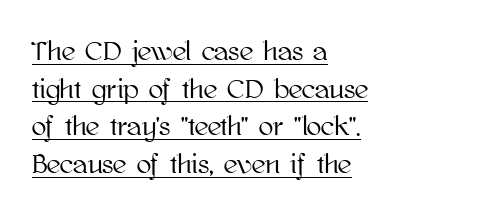
Q: Is the text italic (slanted)? A: No, it is upright.
Q: Is the text underlined? A: Yes.
Q: How is the paragraph aligned? A: Left-aligned.
Q: Is the spacing between letters normal or unusually wide? A: Normal.
Q: Is the spacing between lines tight, normal or loose? A: Normal.
